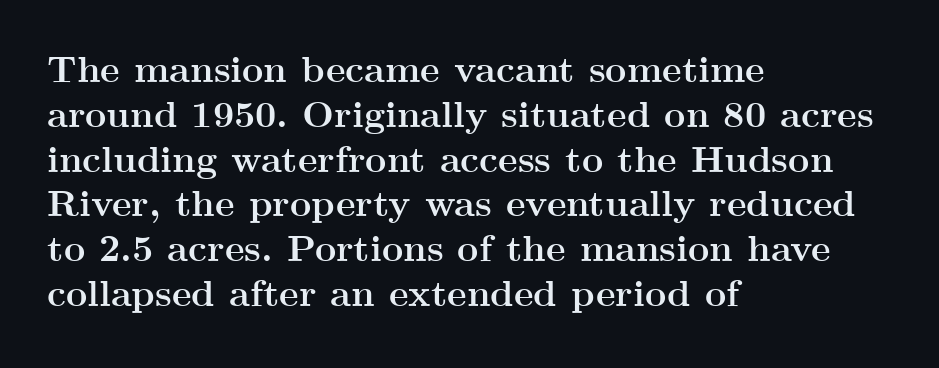
The image shows 37 px semibold, wide serif type, upright; set left-aligned, line spacing 1.21x, normal letter spacing, not underlined; medium stroke contrast and a small x-height.
